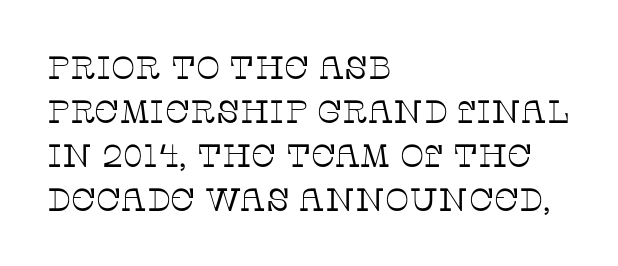
Q: Is the text bold? A: No.
Q: Is the text italic (slanted)? A: No, it is upright.
Q: Is the typeface a serif or a sans-serif typeface? A: Serif.
Q: Is the text underlined? A: No.
Q: How is the paragraph aligned? A: Left-aligned.
Q: Is the spacing between letters normal or unusually wide? A: Normal.
Q: Is the spacing between lines tight, normal or loose? A: Normal.
Q: Width (condensed, normal, or wide)? A: Normal.
Q: Stroke contrast? A: Low.
Q: x-height? A: Large.
Q: Monospaced? A: No.
